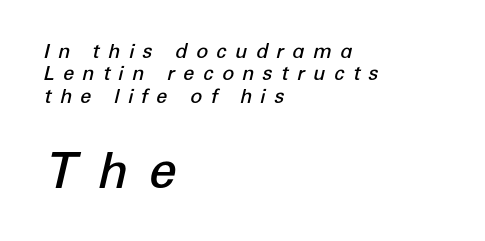
Italic: yes, the glyphs are oblique. Line spacing here is tight. Think of a printed novel: that variable character pitch is what you see here. Is the block centered? No — it sits flush against the left margin.
